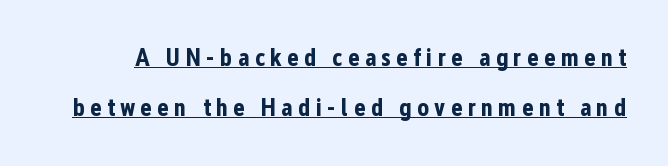
Q: Is the text bold? A: Yes.
Q: Is the text italic (slanted)? A: No, it is upright.
Q: Is the text underlined? A: Yes.
Q: Is the spacing between letters normal or unusually wide? A: Unusually wide.
Q: Is the spacing between lines tight, normal or loose? A: Loose.
